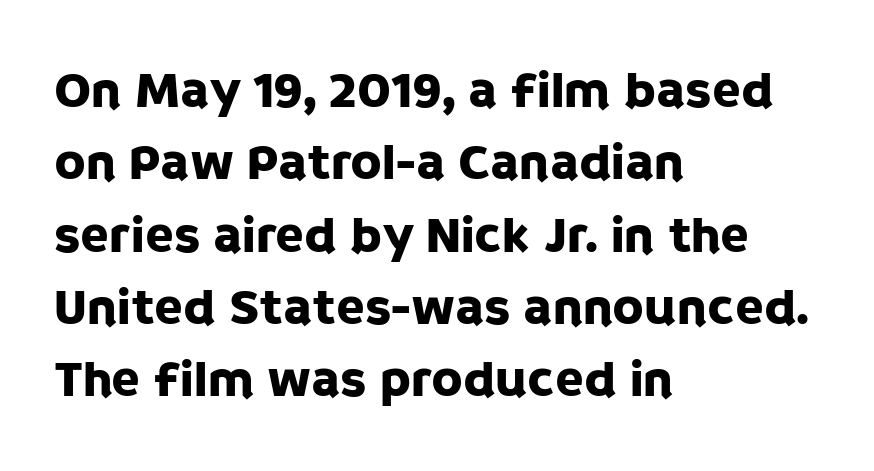
The lettering holds an erect, upright posture throughout. Is this a fixed-width face? No — the glyphs have proportional, varying widths. Letterform terminals end flat and unadorned throughout the passage. Glance below the letters and you will spot only blank space. Does extra space separate the letters? No, they use regular spacing.
